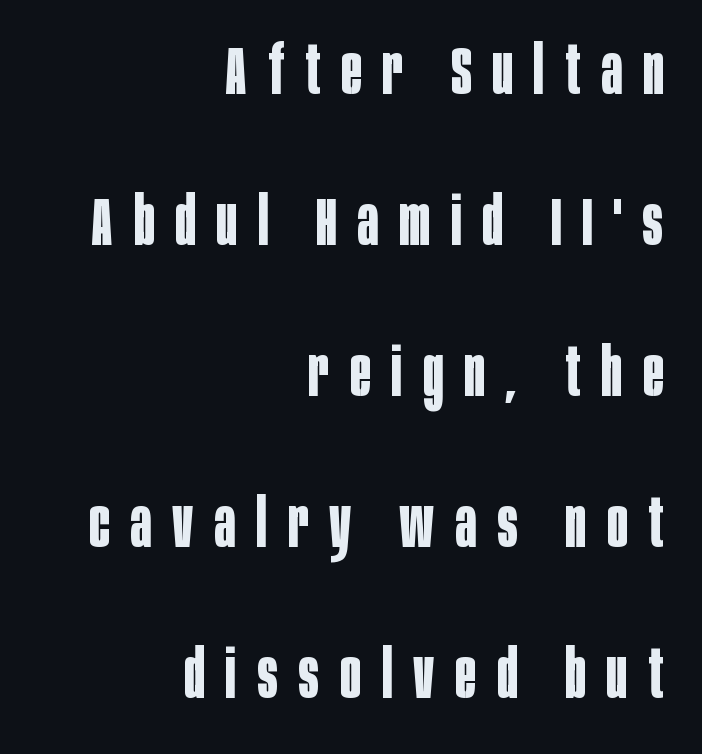
This rendering uses right alignment, leaving the left contour irregular. Serif or sans? Sans — the stroke terminals are bare. Any mark beneath the type? The region is blank. The line texture is sparse and dotted thanks to wide tracking. The letters advance in unequal steps, a hallmark of proportional type. The lettering stays uniformly vertical, giving the passage a roman look.
